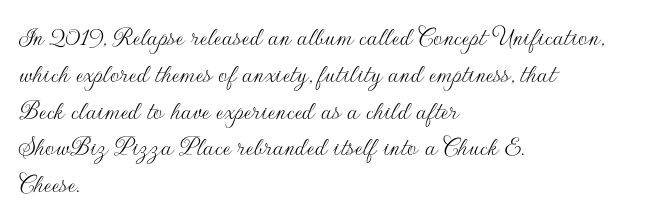
The image shows 29 px thin sans-serif type; set left-aligned, normal line spacing (1.27x), normal letter spacing, not underlined; low stroke contrast and a small x-height.
